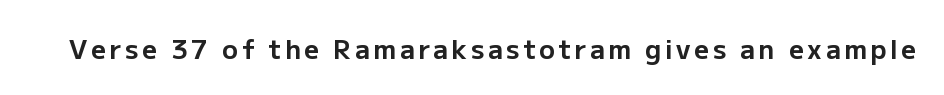
The image shows 26 px bold type, upright; set not underlined.
